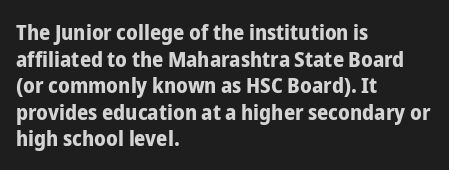
The image shows 22 px bold type, upright; set left-aligned, line spacing 1.21x, normal letter spacing, not underlined.
